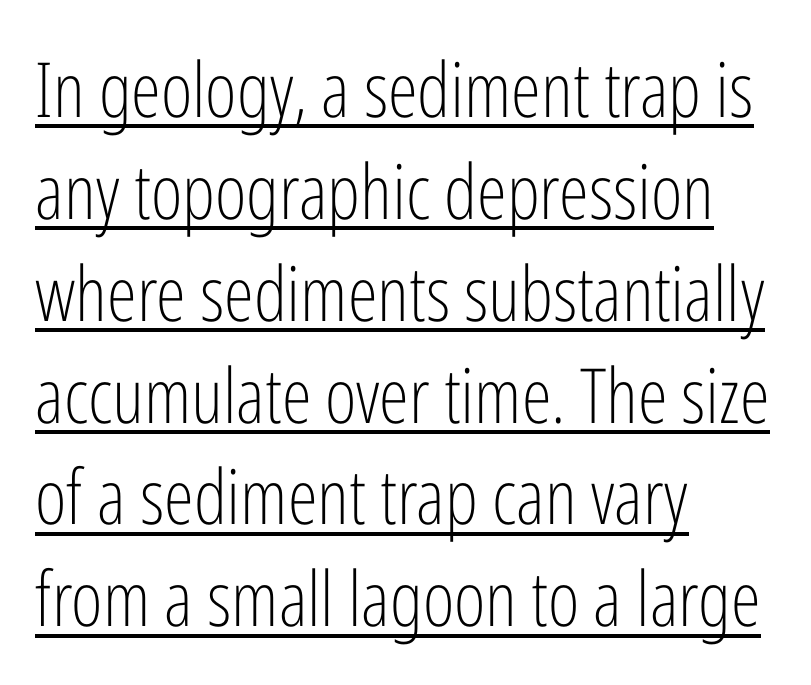
Q: Is the text bold? A: No.
Q: Is the text italic (slanted)? A: No, it is upright.
Q: Is the typeface a serif or a sans-serif typeface? A: Sans-serif.
Q: Is the text underlined? A: Yes.
Q: How is the paragraph aligned? A: Left-aligned.
Q: Is the spacing between letters normal or unusually wide? A: Normal.
Q: Is the spacing between lines tight, normal or loose? A: Normal.
Q: Width (condensed, normal, or wide)? A: Condensed.
Q: Stroke contrast? A: Low.
Q: x-height? A: Medium.
Q: Monospaced? A: No.
